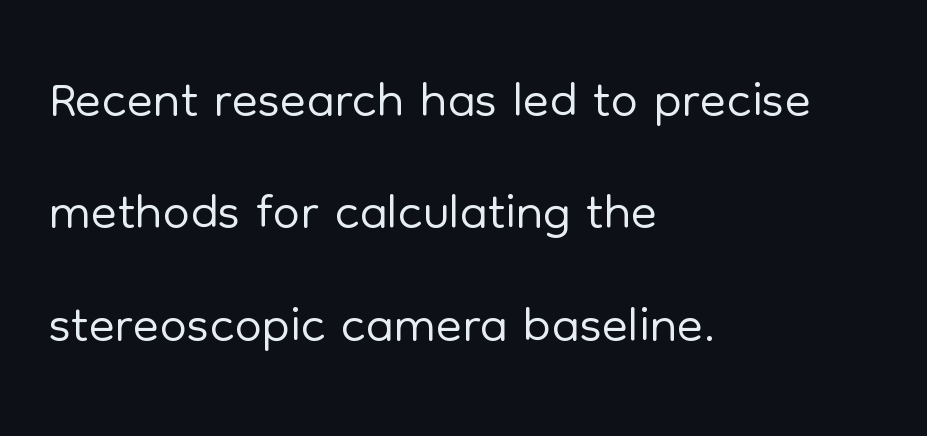
Q: Is the text bold? A: No.
Q: Is the text italic (slanted)? A: No, it is upright.
Q: Is the typeface a serif or a sans-serif typeface? A: Sans-serif.
Q: Is the text underlined? A: No.
Q: How is the paragraph aligned? A: Left-aligned.
Q: Is the spacing between letters normal or unusually wide? A: Normal.
Q: Is the spacing between lines tight, normal or loose? A: Normal.
Q: Width (condensed, normal, or wide)? A: Normal.
Q: Stroke contrast? A: Low.
Q: x-height? A: Medium.
Q: Monospaced? A: No.
